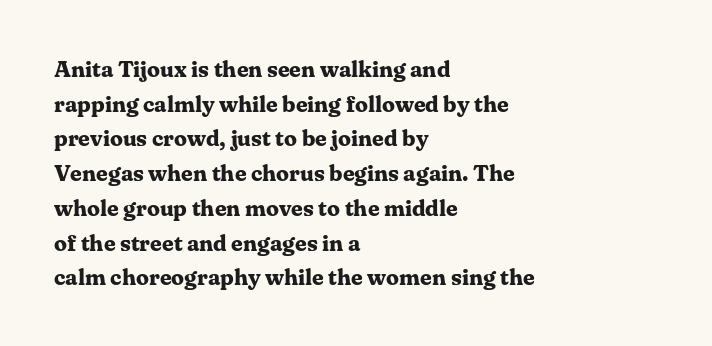
Q: Is the text bold? A: Yes.
Q: Is the text italic (slanted)? A: No, it is upright.
Q: Is the text underlined? A: No.
Q: How is the paragraph aligned? A: Left-aligned.
Q: Is the spacing between letters normal or unusually wide? A: Normal.
Q: Is the spacing between lines tight, normal or loose? A: Normal.
